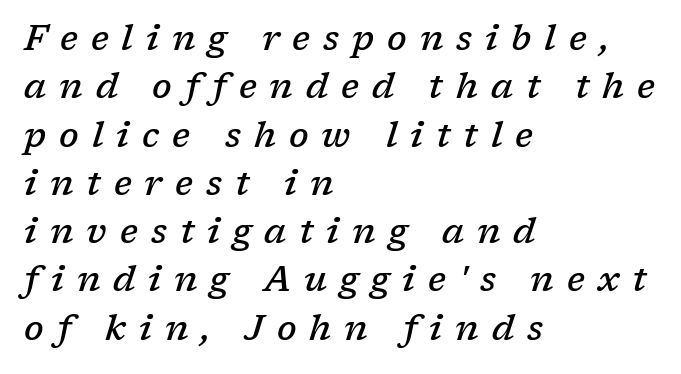
The lettering tilts uniformly, giving the passage an italic look. Whoever set this chose a conventional vertical rhythm. This rendering uses left alignment, leaving the right contour irregular. This sample has the flowing, uneven cadence of proportional lettering. Letterform terminals end in serifs throughout the passage. Letter spacing: wide.
